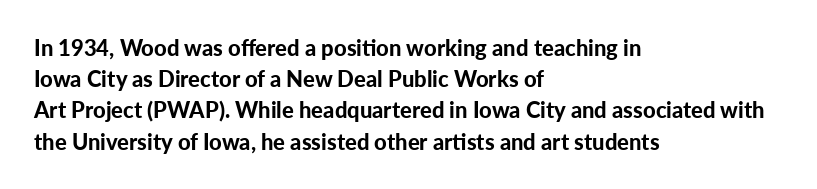
{"italic": "no", "bold": "yes", "underline": "no", "align": "left", "line_spacing": "normal", "line_spacing_ratio": 1.42, "letter_spacing": "normal", "letter_spacing_em": 0.0, "glyph_px": 22}
